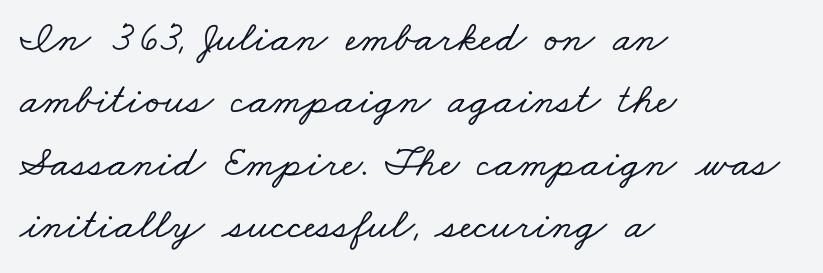
Each row of text sits above clean, open space. Successive baselines arrive at the customary interval. This sample uses a serif face. In CSS terms this would be text-align: left. Proportional: the letters do not fall into vertical columns. Standard letterfit; no display-style spreading of the glyphs.
